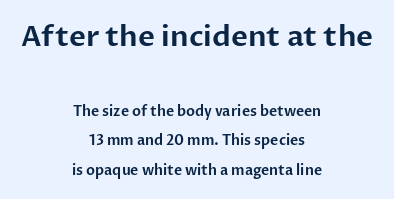
{"serif": "no", "italic": "no", "width": "normal", "stroke_contrast": "low", "x_height": "medium", "monospaced": "no", "underline": "no", "align": "center", "line_spacing": "loose", "line_spacing_ratio": 2.12, "letter_spacing": "normal", "letter_spacing_em": 0.0, "larger_block": "first", "size_ratio": 2.07, "glyph_px": 29}
